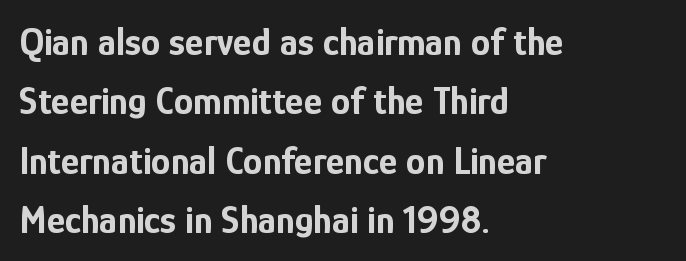
The designer left line spacing at the default. The space directly below the letters is spotless. The glyphs have the mass of a bold cut. All the whitespace from short lines collects on the right.
